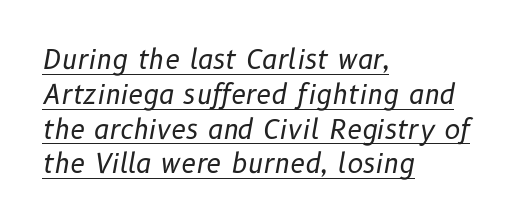
Quick note: interline space is typical. Stroke thickness stays within the range of a standard reading face or lighter. Slant detected: the letters are inclined. Line beginnings align vertically; line endings do not. Somebody hit Ctrl+U on this one — the words are underlined. Between one letter and the next there's only the usual sliver of space.
